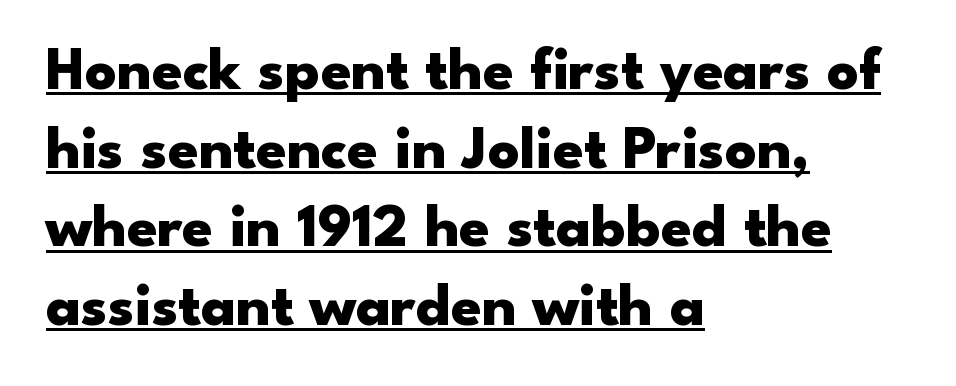
Q: Is the text bold? A: Yes.
Q: Is the text italic (slanted)? A: No, it is upright.
Q: Is the typeface a serif or a sans-serif typeface? A: Sans-serif.
Q: Is the text underlined? A: Yes.
Q: How is the paragraph aligned? A: Left-aligned.
Q: Is the spacing between letters normal or unusually wide? A: Normal.
Q: Is the spacing between lines tight, normal or loose? A: Normal.
Q: Width (condensed, normal, or wide)? A: Wide.
Q: Stroke contrast? A: Low.
Q: x-height? A: Small.
Q: Monospaced? A: No.
